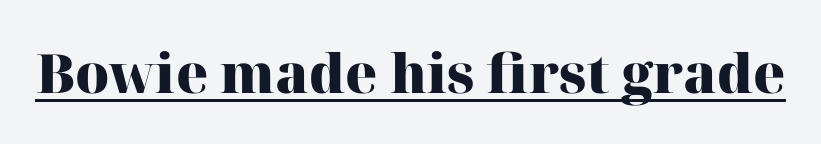
These lines were composed using upright roman letters. This sample has the flowing, uneven cadence of proportional lettering. Stroke terminals: seriffed. Each line of the rendering has a horizontal stroke beneath the glyphs. Caption: standard tracking, unaltered. The passage shown is emphatically bold.
